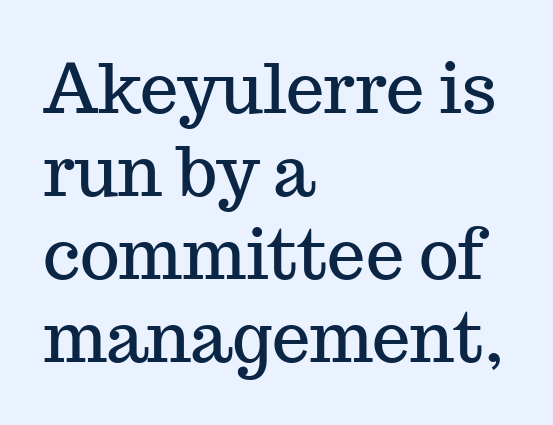
Type without underlining. Proportional: the letters do not fall into vertical columns. The paragraph shown leans on its left margin. This is roman type, the default non-slanted kind. This sample uses plain, unmodified letter spacing.
